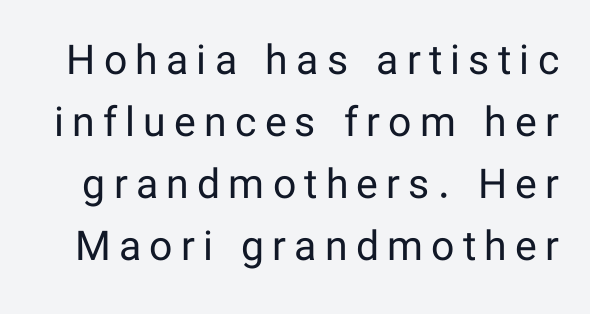
Q: Is the text bold? A: No.
Q: Is the text italic (slanted)? A: No, it is upright.
Q: Is the typeface a serif or a sans-serif typeface? A: Sans-serif.
Q: Is the text underlined? A: No.
Q: Is the spacing between letters normal or unusually wide? A: Unusually wide.
Q: Is the spacing between lines tight, normal or loose? A: Normal.
Q: Width (condensed, normal, or wide)? A: Normal.
Q: Stroke contrast? A: Low.
Q: x-height? A: Medium.
Q: Monospaced? A: No.
